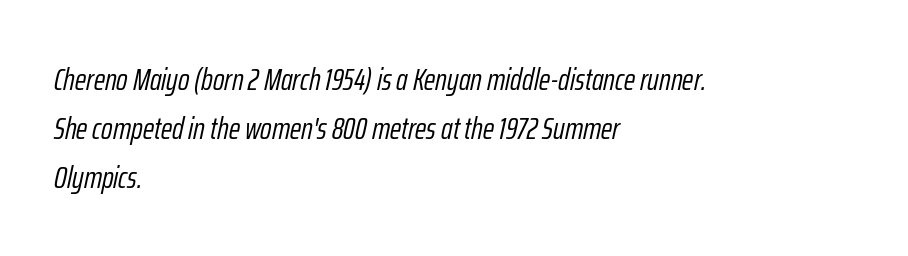
Q: Is the text bold? A: No.
Q: Is the text italic (slanted)? A: Yes, it leans right by about 12 degrees.
Q: Is the text underlined? A: No.
Q: How is the paragraph aligned? A: Left-aligned.
Q: Is the spacing between letters normal or unusually wide? A: Normal.
Q: Is the spacing between lines tight, normal or loose? A: Normal.
Q: Width (condensed, normal, or wide)? A: Condensed.
Q: Stroke contrast? A: Low.
Q: x-height? A: Medium.
Q: Monospaced? A: No.
